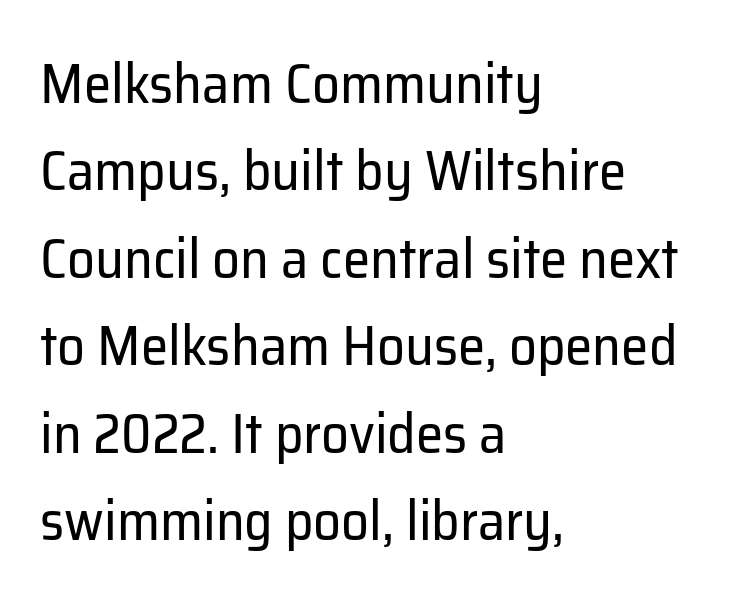
A classic flush-left, rag-right setting is used for this passage. You could not count columns in this text — the font is proportionally spaced. Compared with typical body copy, the letter spacing here is the same. Words float on clear page, feet unadorned.
